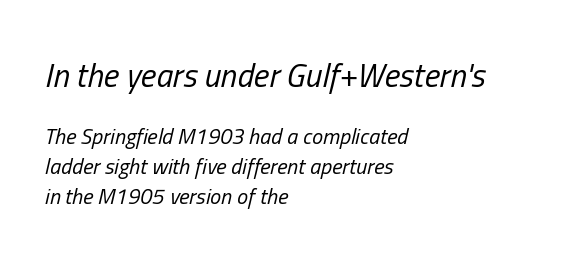
The image shows 33 px regular-weight, condensed type, italic (leaning right); set left-aligned, normal line spacing (1.36x), normal letter spacing, not underlined; the first (top) block is 1.5x larger; low stroke contrast and a medium x-height.
